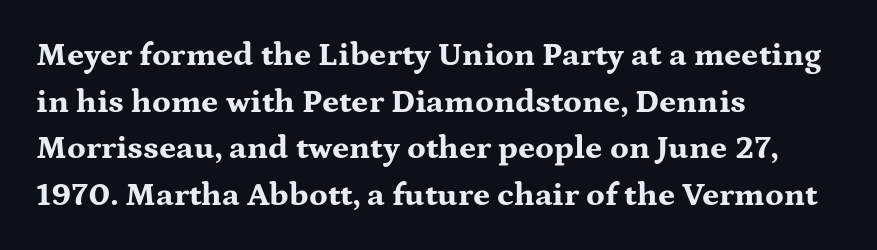
One glance says typical: line gaps are just what's usual. Quick note: underline off. Casual observation: everything's shoved over to the left. The typography opts for an upright posture over an oblique one. The face used here has the dense, thick strokes of a bold.
